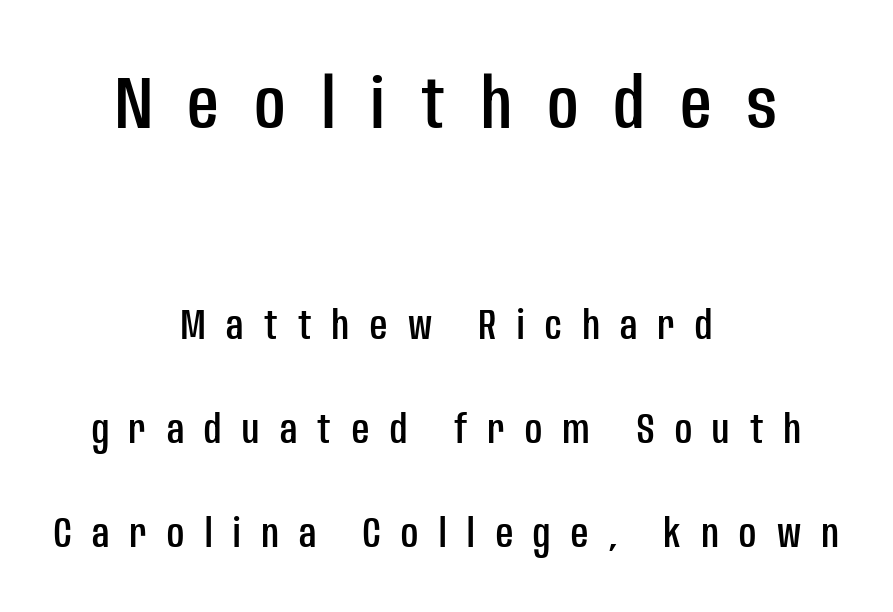
{"serif": "no", "italic": "no", "width": "condensed", "stroke_contrast": "low", "x_height": "large", "monospaced": "no", "underline": "no", "align": "center", "line_spacing": "loose", "line_spacing_ratio": 2.48, "letter_spacing": "wide", "letter_spacing_em": 0.49, "larger_block": "first", "size_ratio": 1.76, "glyph_px": 74}
